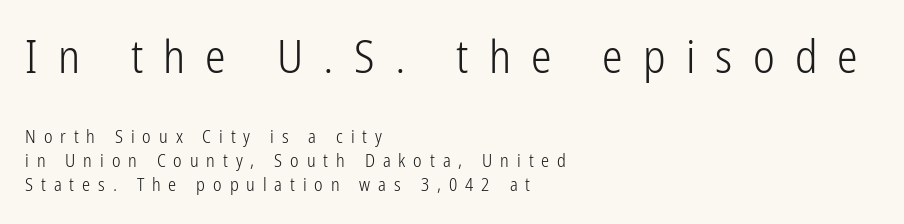
Q: Is the text bold? A: No.
Q: Is the text italic (slanted)? A: No, it is upright.
Q: Is the typeface a serif or a sans-serif typeface? A: Sans-serif.
Q: Is the text underlined? A: No.
Q: How is the paragraph aligned? A: Left-aligned.
Q: Is the spacing between letters normal or unusually wide? A: Unusually wide.
Q: Is the spacing between lines tight, normal or loose? A: Normal.
Q: Which block of text is set in a larger size, the first (top) or the second (bottom)? A: The first (top) one.
Q: Width (condensed, normal, or wide)? A: Condensed.
Q: Stroke contrast? A: Low.
Q: x-height? A: Medium.
Q: Monospaced? A: No.
